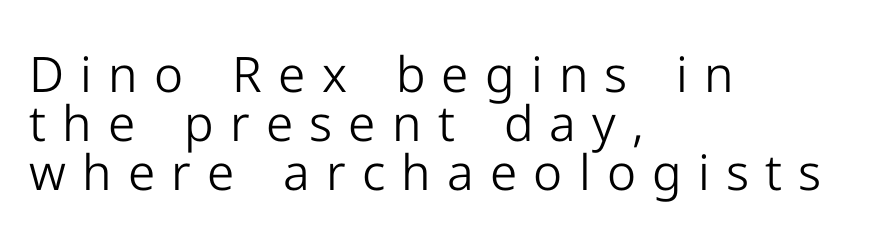
Q: Is the text bold? A: No.
Q: Is the text italic (slanted)? A: No, it is upright.
Q: Is the typeface a serif or a sans-serif typeface? A: Sans-serif.
Q: Is the text underlined? A: No.
Q: How is the paragraph aligned? A: Left-aligned.
Q: Is the spacing between letters normal or unusually wide? A: Unusually wide.
Q: Is the spacing between lines tight, normal or loose? A: Tight.
Q: Width (condensed, normal, or wide)? A: Normal.
Q: Stroke contrast? A: Low.
Q: x-height? A: Medium.
Q: Monospaced? A: No.
